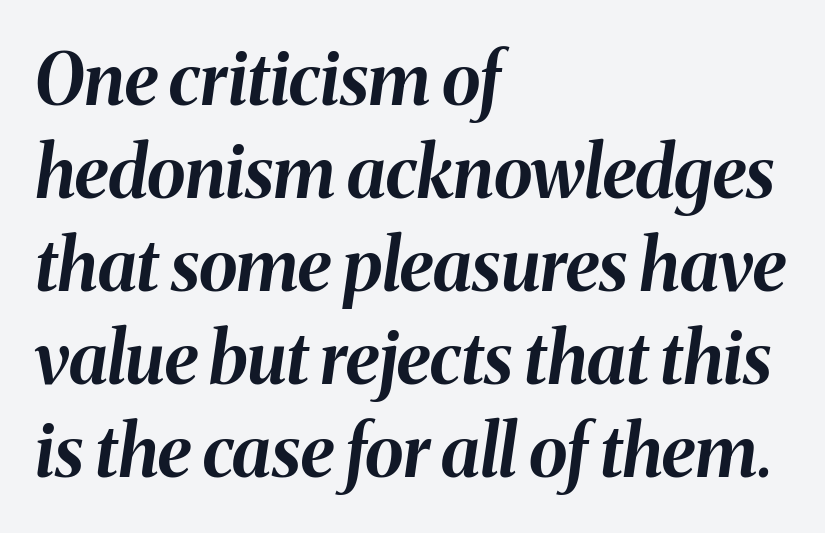
Q: Is the text bold? A: Yes.
Q: Is the text italic (slanted)? A: Yes, it leans right by about 8 degrees.
Q: Is the text underlined? A: No.
Q: How is the paragraph aligned? A: Left-aligned.
Q: Is the spacing between letters normal or unusually wide? A: Normal.
Q: Is the spacing between lines tight, normal or loose? A: Normal.
Q: Width (condensed, normal, or wide)? A: Normal.
Q: Stroke contrast? A: Medium.
Q: x-height? A: Medium.
Q: Monospaced? A: No.
